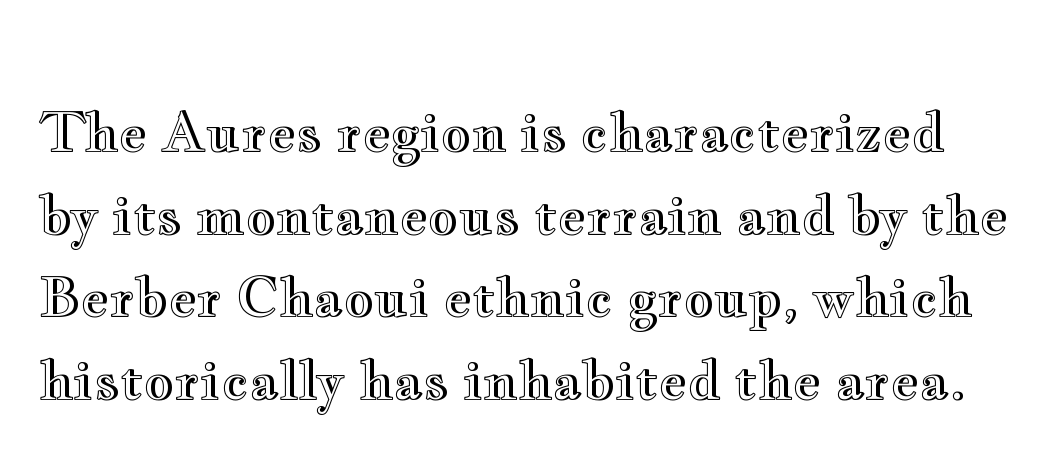
The image shows 53 px wide type, upright; set normal line spacing (1.56x), normal letter spacing, not underlined; a small x-height.
